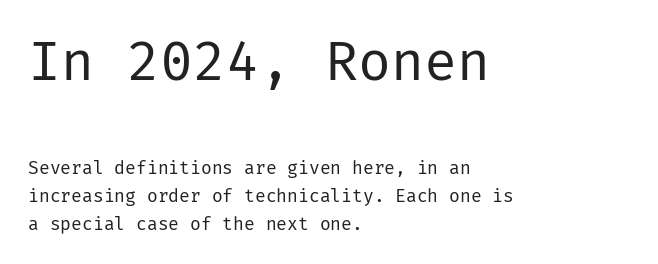
Any mark beneath the type? The region is blank. The block of text has a typical density, with ordinary space between rows. The rendering keeps characters at their native spacing. The axis of the letterforms is exactly vertical. Caption: face not bold, strokes unweighted.
